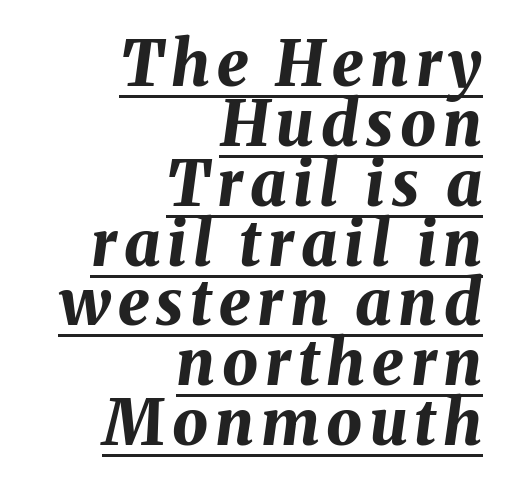
Descenders here cross a horizontal rule under the line. The letters are bold, with thick, heavy strokes. Students, observe: this is what under-led, compact text looks like. Reading down the block, your eye finds every line finishing at a fixed right position. The rendering uses natural spacing where letterforms have individual widths. This is oblique type, the kind used for emphasis or titles.
